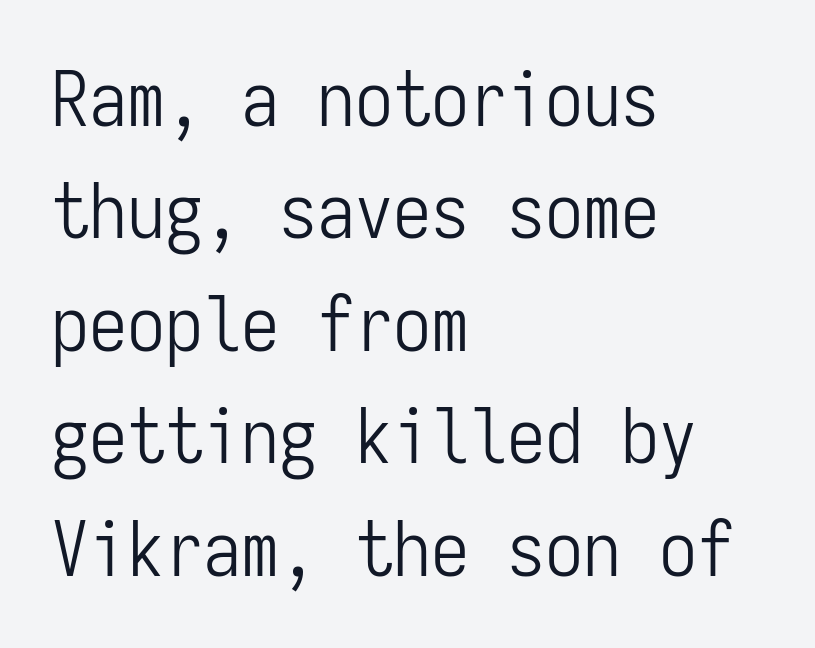
{"serif": "no", "italic": "no", "bold": "no", "weight": "light", "width": "condensed", "stroke_contrast": "low", "x_height": "medium", "monospaced": "yes", "underline": "no", "align": "left", "line_spacing": "normal", "line_spacing_ratio": 1.48, "letter_spacing": "normal", "letter_spacing_em": 0.0, "glyph_px": 76}
